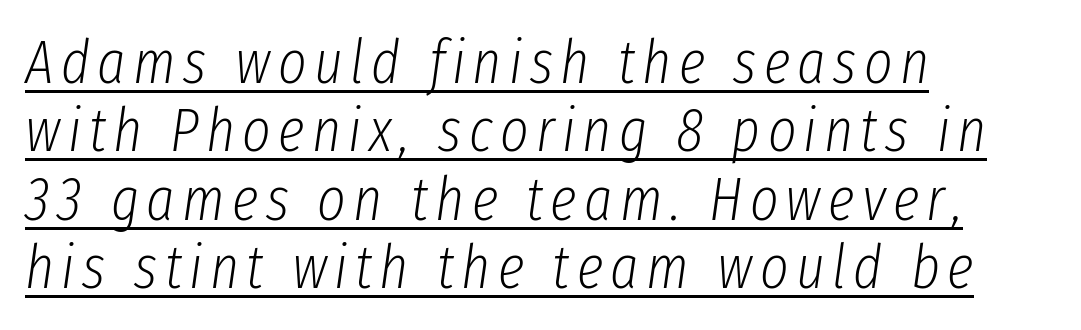
Q: Is the text bold? A: No.
Q: Is the text italic (slanted)? A: Yes, it leans right by about 8 degrees.
Q: Is the text underlined? A: Yes.
Q: How is the paragraph aligned? A: Left-aligned.
Q: Is the spacing between lines tight, normal or loose? A: Tight.
Q: Width (condensed, normal, or wide)? A: Condensed.
Q: Stroke contrast? A: Low.
Q: x-height? A: Medium.
Q: Monospaced? A: No.
